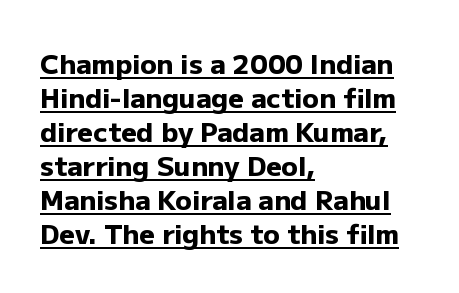
The face used here has the dense, thick strokes of a bold. These lines sit exactly where default settings would place them. Unlike italic type, these characters show no tilt at all. The typesetter has applied underlining to the passage shown. Nobody touched the tracking dial on this one.
